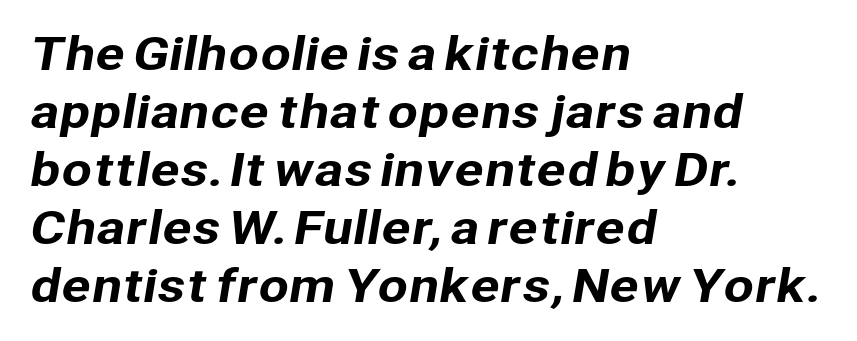
The image shows 44 px sans-serif type; set left-aligned, normal line spacing (1.32x), normal letter spacing, not underlined; low stroke contrast and a medium x-height.
